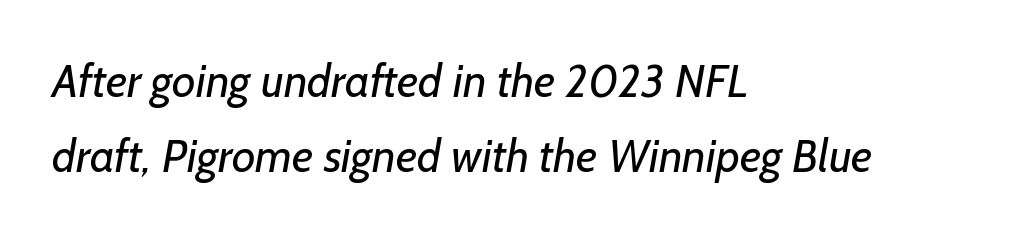
The passage shown is typed in a proportional face where columns would drift. Stroke thickness stays within the range of a standard reading face or lighter. The leading is moderate, giving the passage an even texture. Inter-character spacing is left at the font's built-in metrics. The characters display no serif detailing; their extremities are plain. Words float on clear page, feet unadorned.
